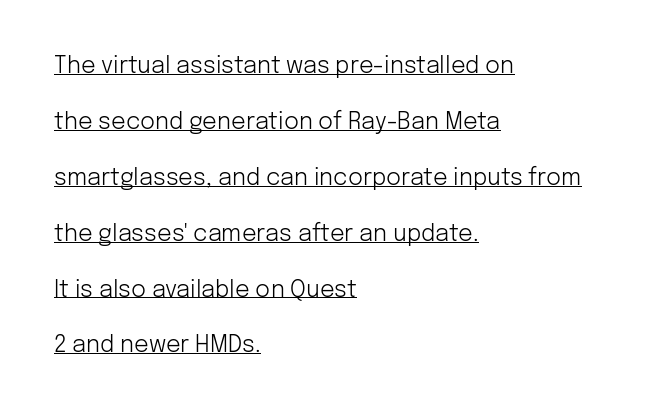
{"italic": "no", "bold": "no", "underline": "yes", "align": "left", "line_spacing": "loose", "line_spacing_ratio": 2.43, "letter_spacing": "normal", "letter_spacing_em": 0.0, "glyph_px": 23}
